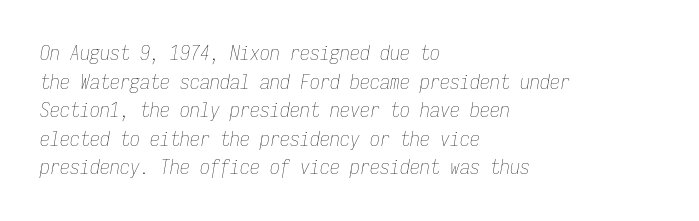
{"italic": "yes", "lean": "right", "slant_degrees": 9, "bold": "no", "underline": "no", "align": "left", "line_spacing": "normal", "line_spacing_ratio": 1.43, "letter_spacing": "normal", "letter_spacing_em": 0.0, "glyph_px": 20}
